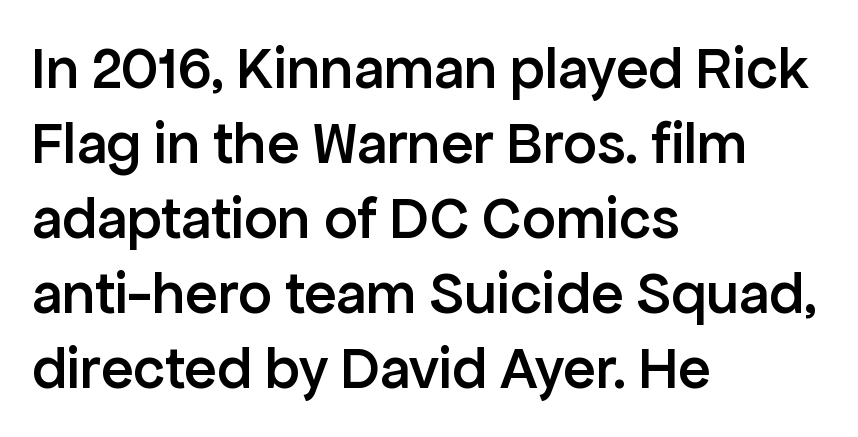
Q: Is the text bold? A: Semi-bold.
Q: Is the text italic (slanted)? A: No, it is upright.
Q: Is the typeface a serif or a sans-serif typeface? A: Sans-serif.
Q: Is the text underlined? A: No.
Q: How is the paragraph aligned? A: Left-aligned.
Q: Is the spacing between letters normal or unusually wide? A: Normal.
Q: Is the spacing between lines tight, normal or loose? A: Normal.
Q: Width (condensed, normal, or wide)? A: Normal.
Q: Stroke contrast? A: Low.
Q: x-height? A: Medium.
Q: Monospaced? A: No.
